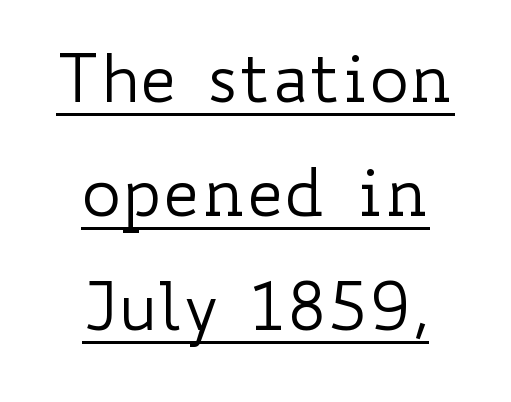
Q: Is the text bold? A: No.
Q: Is the text italic (slanted)? A: No, it is upright.
Q: Is the text underlined? A: Yes.
Q: Is the spacing between letters normal or unusually wide? A: Normal.
Q: Is the spacing between lines tight, normal or loose? A: Normal.
Q: Width (condensed, normal, or wide)? A: Wide.
Q: Stroke contrast? A: Low.
Q: x-height? A: Small.
Q: Monospaced? A: No.
